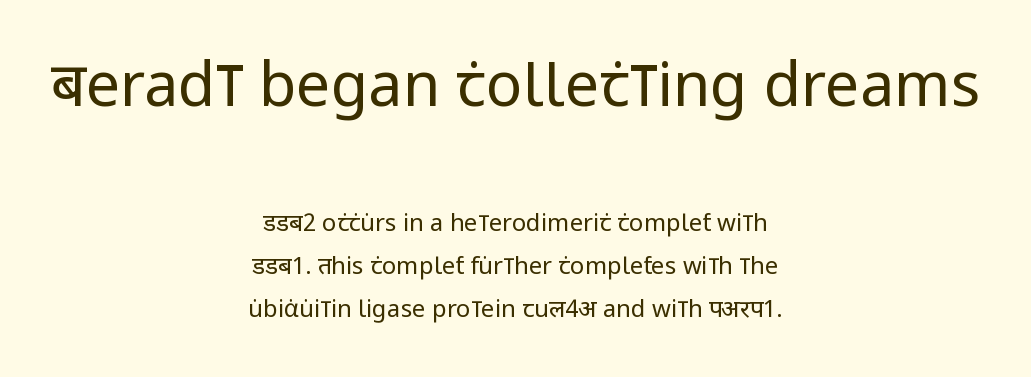
Q: Is the text bold? A: No.
Q: Is the text italic (slanted)? A: No, it is upright.
Q: Is the typeface a serif or a sans-serif typeface? A: Sans-serif.
Q: Is the text underlined? A: No.
Q: How is the paragraph aligned? A: Centered.
Q: Is the spacing between letters normal or unusually wide? A: Normal.
Q: Which block of text is set in a larger size, the first (top) or the second (bottom)? A: The first (top) one.
Q: Width (condensed, normal, or wide)? A: Condensed.
Q: Stroke contrast? A: Low.
Q: x-height? A: Large.
Q: Monospaced? A: No.
